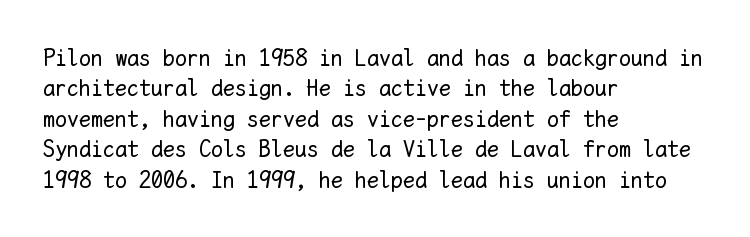
Q: Is the text bold? A: No.
Q: Is the text italic (slanted)? A: No, it is upright.
Q: Is the text underlined? A: No.
Q: How is the paragraph aligned? A: Left-aligned.
Q: Is the spacing between letters normal or unusually wide? A: Normal.
Q: Is the spacing between lines tight, normal or loose? A: Normal.
